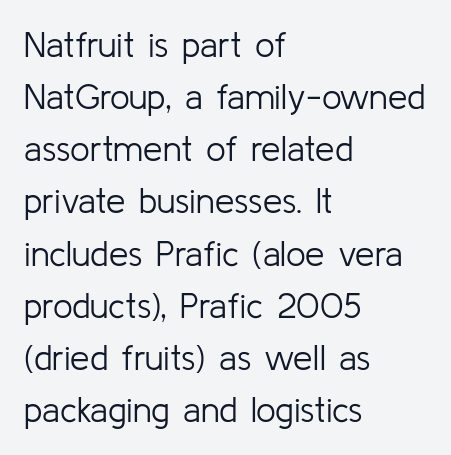
Q: Is the text bold? A: No.
Q: Is the text italic (slanted)? A: No, it is upright.
Q: Is the typeface a serif or a sans-serif typeface? A: Sans-serif.
Q: Is the text underlined? A: No.
Q: How is the paragraph aligned? A: Left-aligned.
Q: Is the spacing between letters normal or unusually wide? A: Normal.
Q: Is the spacing between lines tight, normal or loose? A: Normal.
Q: Width (condensed, normal, or wide)? A: Normal.
Q: Stroke contrast? A: Low.
Q: x-height? A: Medium.
Q: Monospaced? A: No.
